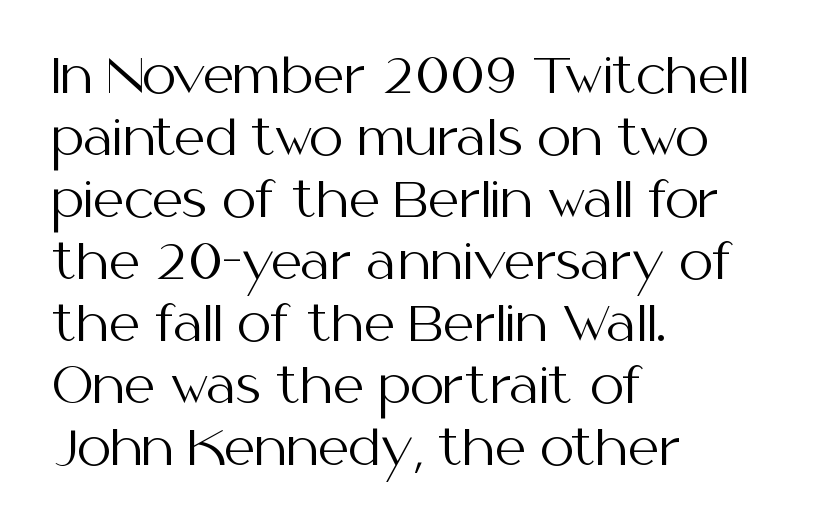
Q: Is the text bold? A: No.
Q: Is the text italic (slanted)? A: No, it is upright.
Q: Is the typeface a serif or a sans-serif typeface? A: Sans-serif.
Q: Is the text underlined? A: No.
Q: How is the paragraph aligned? A: Left-aligned.
Q: Is the spacing between letters normal or unusually wide? A: Normal.
Q: Is the spacing between lines tight, normal or loose? A: Normal.
Q: Width (condensed, normal, or wide)? A: Normal.
Q: Stroke contrast? A: Medium.
Q: x-height? A: Medium.
Q: Monospaced? A: No.
